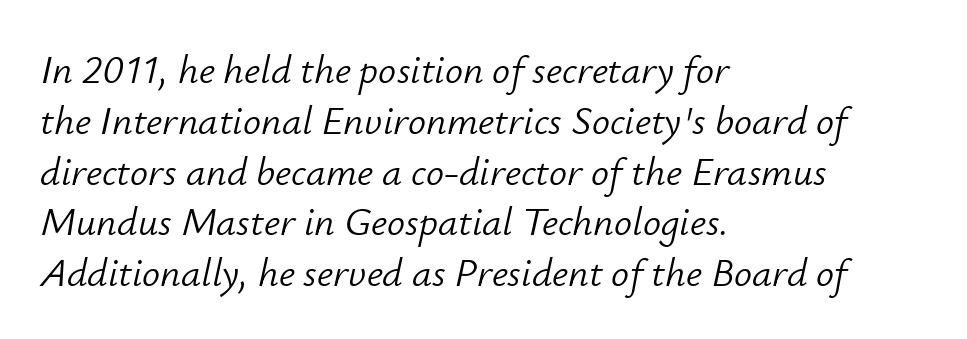
The image shows 40 px light type, italic (leaning right); set left-aligned, normal line spacing (1.27x), normal letter spacing, not underlined; low stroke contrast and a small x-height.
